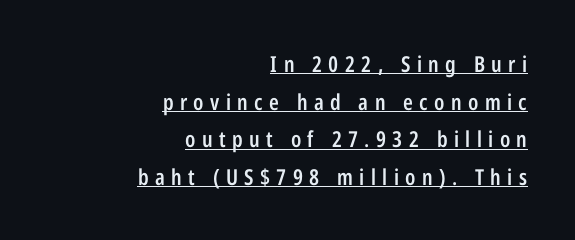
The image shows 22 px text type, upright; set right-aligned, line spacing 1.71x, unusually wide letter spacing (+0.29 em), underlined.
